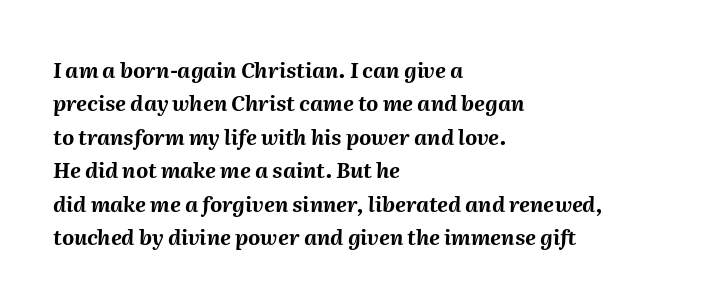
Whoever set this chose a conventional vertical rhythm. Set as a true bold cut, around the 700 mark. This rendering uses left alignment, leaving the right contour irregular. What stands out about the letter spacing? Nothing — it is the standard amount.
